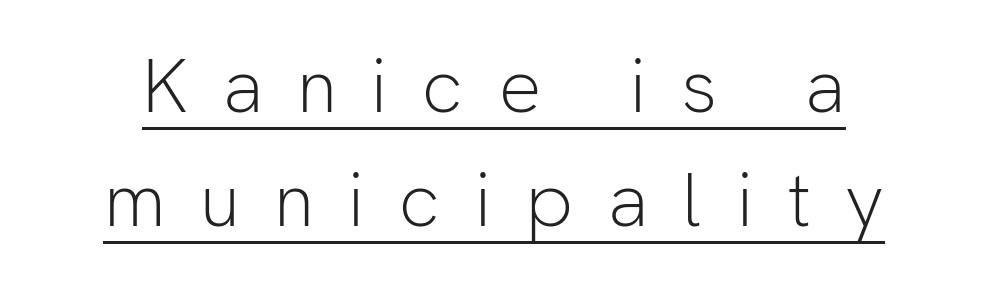
Q: Is the text bold? A: No.
Q: Is the text italic (slanted)? A: No, it is upright.
Q: Is the typeface a serif or a sans-serif typeface? A: Sans-serif.
Q: Is the text underlined? A: Yes.
Q: Is the spacing between letters normal or unusually wide? A: Unusually wide.
Q: Is the spacing between lines tight, normal or loose? A: Normal.
Q: Width (condensed, normal, or wide)? A: Normal.
Q: Stroke contrast? A: Low.
Q: x-height? A: Medium.
Q: Monospaced? A: No.
